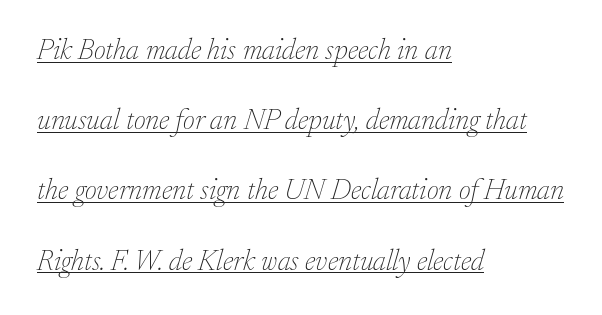
{"serif": "yes", "italic": "yes", "lean": "right", "slant_degrees": 17, "bold": "no", "weight": "thin", "width": "normal", "stroke_contrast": "low", "x_height": "small", "monospaced": "no", "underline": "yes", "align": "left", "line_spacing": "loose", "line_spacing_ratio": 2.42, "letter_spacing": "normal", "letter_spacing_em": 0.0, "glyph_px": 29}
